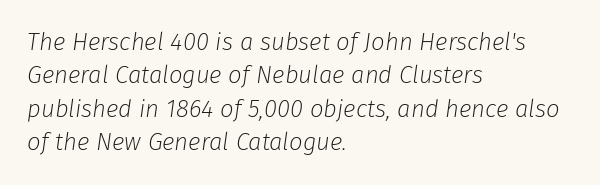
{"italic": "yes", "lean": "right", "slant_degrees": 8, "bold": "no", "underline": "no", "align": "left", "line_spacing": "normal", "line_spacing_ratio": 1.39, "letter_spacing": "normal", "letter_spacing_em": 0.0, "glyph_px": 24}
